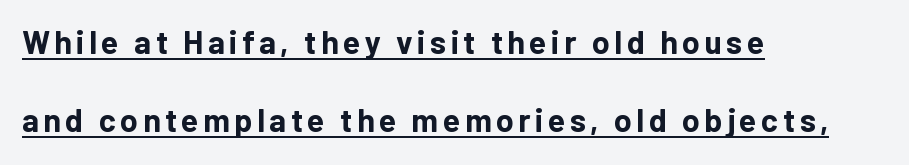
The image shows 32 px bold sans-serif type, upright; set left-aligned, loose line spacing (2.44x), underlined; low stroke contrast and a medium x-height.
